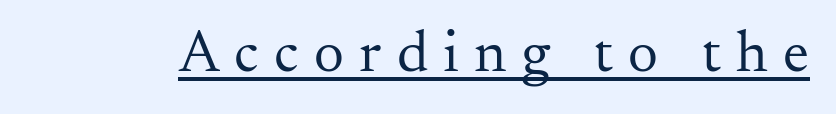
Q: Is the text bold? A: No.
Q: Is the text italic (slanted)? A: No, it is upright.
Q: Is the typeface a serif or a sans-serif typeface? A: Serif.
Q: Is the text underlined? A: Yes.
Q: Is the spacing between letters normal or unusually wide? A: Unusually wide.
Q: Width (condensed, normal, or wide)? A: Normal.
Q: Stroke contrast? A: Medium.
Q: x-height? A: Small.
Q: Monospaced? A: No.
